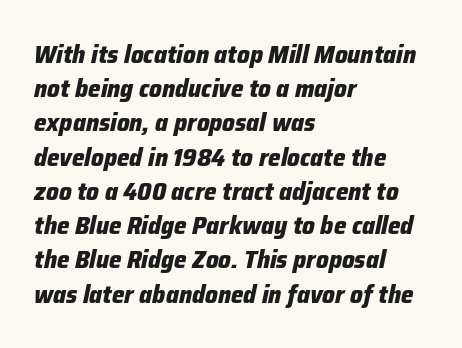
Q: Is the text bold? A: Yes.
Q: Is the text italic (slanted)? A: Yes, it leans right by about 12 degrees.
Q: Is the text underlined? A: No.
Q: How is the paragraph aligned? A: Left-aligned.
Q: Is the spacing between letters normal or unusually wide? A: Normal.
Q: Is the spacing between lines tight, normal or loose? A: Normal.
